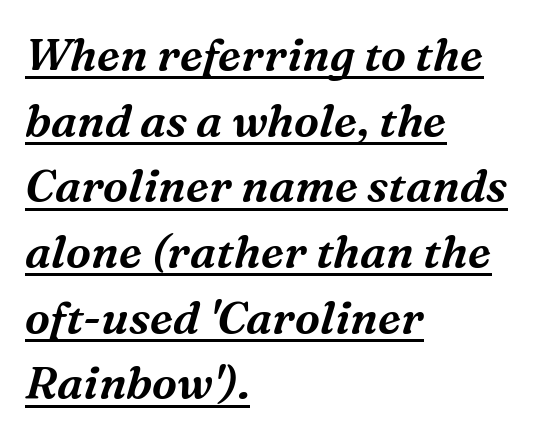
The image shows 45 px serif type, italic (leaning right); set left-aligned, normal line spacing (1.46x), normal letter spacing, underlined; medium stroke contrast and a medium x-height.
